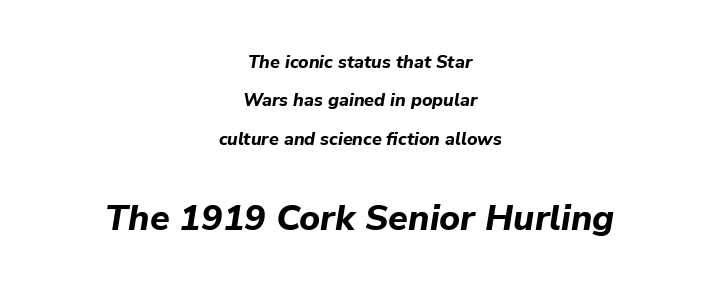
Letter spacing: default. Does the weight exceed regular? Yes, all the way to bold. The leading is generous, giving the passage an open texture. One-word summary of the alignment: center.
